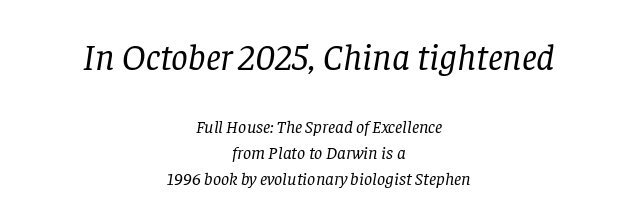
The image shows 37 px regular-weight serif type, italic (leaning right); set centered, normal line spacing (1.45x), normal letter spacing, not underlined; the first (top) block is 2.06x larger; low stroke contrast and a large x-height.
